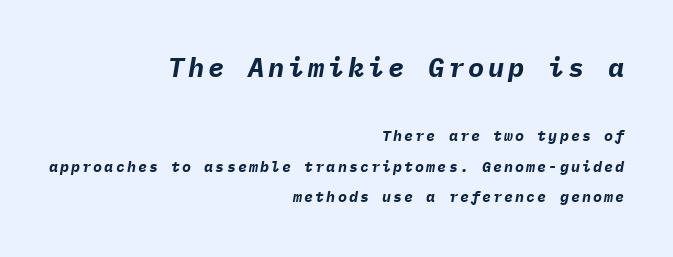
Caption: multi-line text, flush right, ragged left. Clear beneath every line of the passage. Whoever set this chose breathing room over compactness in the vertical rhythm. Large over small — that's the arrangement of the two blocks here. You'd pick this weight for a headline — it's a proper bold. The specimen reads as italic at a glance.
